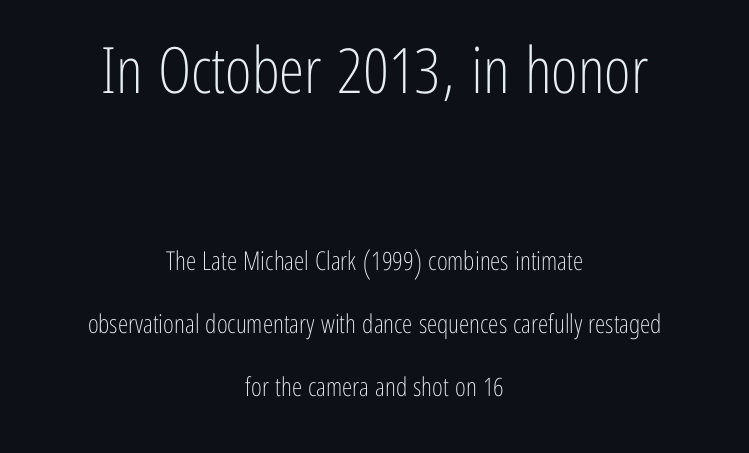
The image shows 64 px light, condensed sans-serif type, upright; set centered, loose line spacing (2.43x), normal letter spacing, not underlined; the first (top) block is 2.46x larger; low stroke contrast and a medium x-height.
